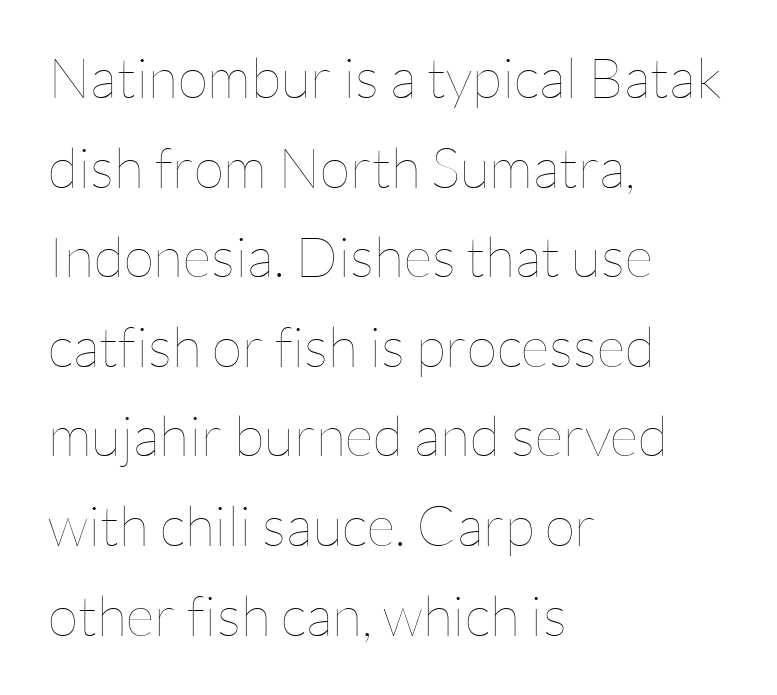
The image shows 56 px thin type, upright; set left-aligned, normal line spacing (1.6x), normal letter spacing, not underlined; low stroke contrast and a medium x-height.
